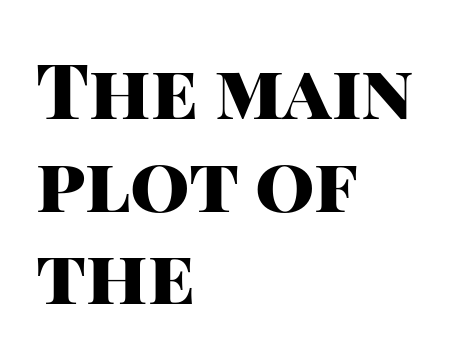
Its strokes are broad and dark, the hallmark of bold type. These lines keep a tight, regular rhythm from letter to letter. The words here are not underlined. Horizontally, the lines are justified to the leading edge only.
